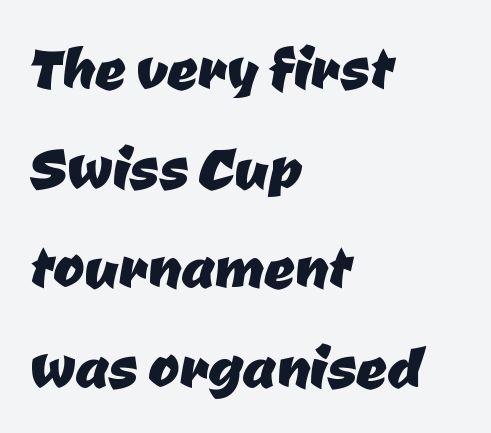
The image shows 75 px sans-serif type; set left-aligned, normal line spacing (1.33x), normal letter spacing, not underlined; low stroke contrast and a medium x-height.
